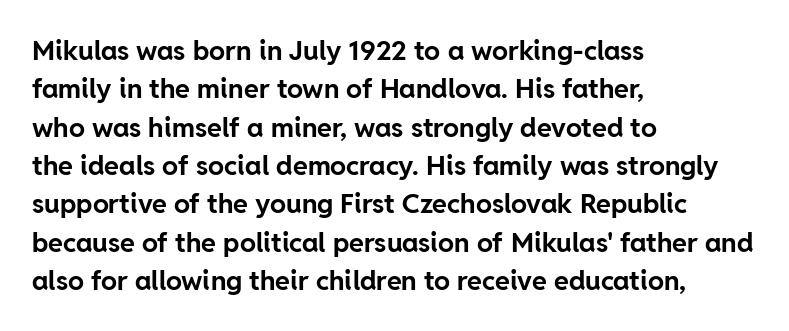
The image shows 27 px bold type, upright; set left-aligned, normal line spacing (1.42x), normal letter spacing, not underlined.
